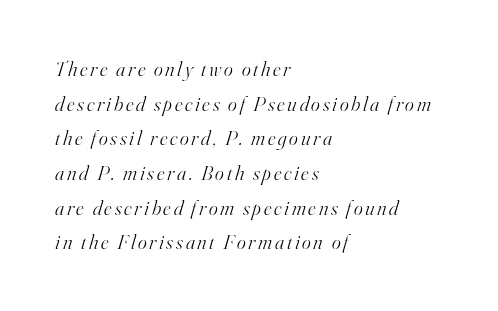
{"italic": "yes", "lean": "right", "slant_degrees": 16, "bold": "no", "underline": "no", "align": "left", "line_spacing": "normal", "line_spacing_ratio": 1.65, "glyph_px": 21}
